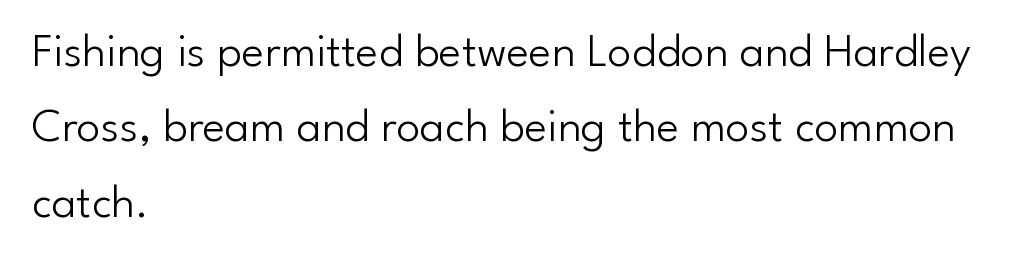
These lines keep a tight, regular rhythm from letter to letter. Each letter keeps its own natural width here, so spacing adapts to shape. A quiet, ordinary-to-light weight characterises the typeface. Normally led — the rows are evenly, conventionally spaced. Layout note: lines flush left.
